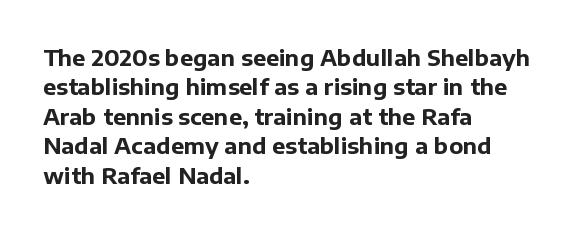
The image shows 22 px bold type, upright; set left-aligned, normal line spacing (1.34x), normal letter spacing, not underlined.
